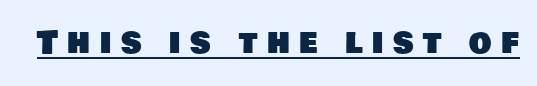
{"serif": "no", "width": "normal", "stroke_contrast": "low", "x_height": "large", "monospaced": "no", "underline": "yes", "letter_spacing": "wide", "letter_spacing_em": 0.29, "glyph_px": 32}
